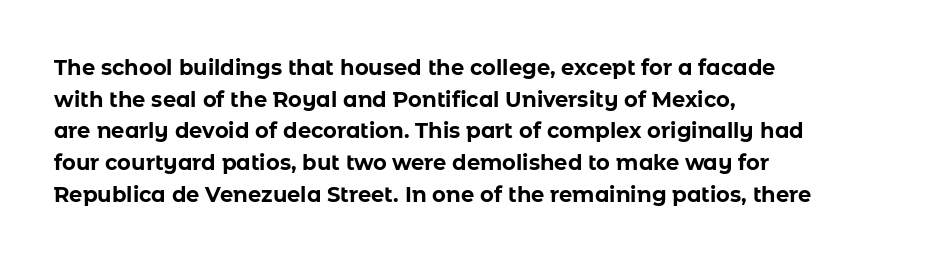
{"italic": "no", "bold": "yes", "underline": "no", "align": "left", "line_spacing": "normal", "line_spacing_ratio": 1.51, "letter_spacing": "normal", "letter_spacing_em": 0.0, "glyph_px": 21}
